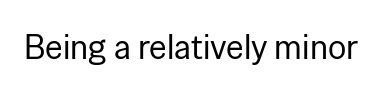
{"serif": "no", "italic": "no", "bold": "no", "weight": "regular", "width": "normal", "stroke_contrast": "low", "x_height": "medium", "monospaced": "no", "underline": "no", "letter_spacing": "normal", "letter_spacing_em": 0.0, "glyph_px": 34}
